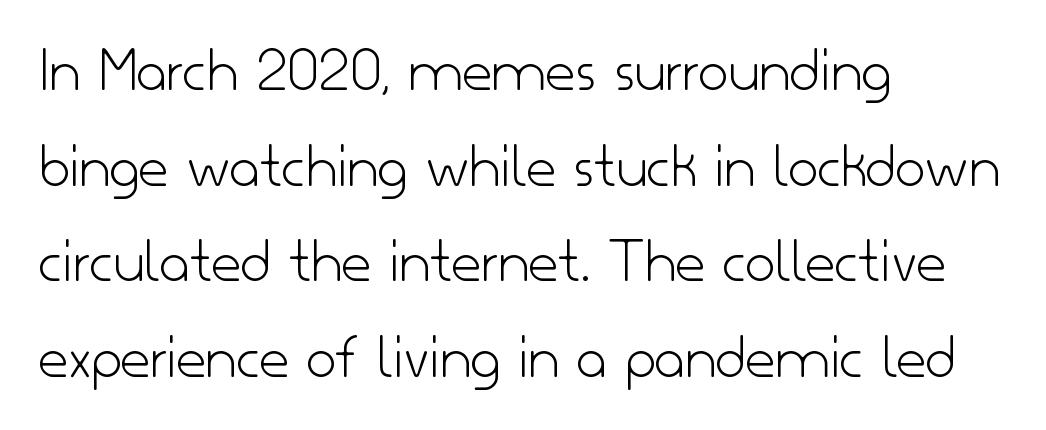
The image shows 65 px light sans-serif type, upright; set left-aligned, normal line spacing (1.47x), normal letter spacing, not underlined; low stroke contrast and a small x-height.
